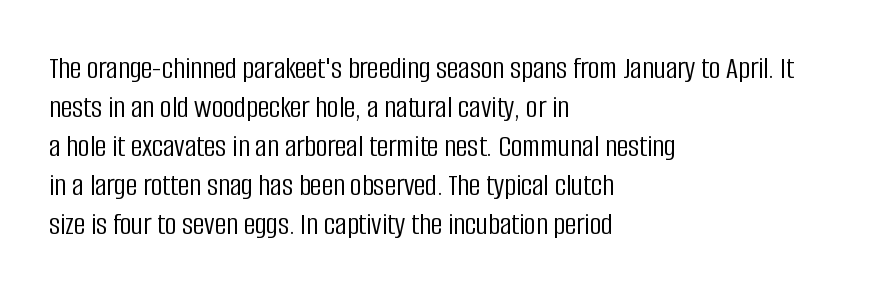
Alignment: flush left. A roman cut, with each character standing at attention. Glance below the letters and you will spot only blank space. Think of a printed novel: that variable character pitch is what you see here. The letterforms sit at book weight or below. The passage shown is typeset with a sans-serif family.
